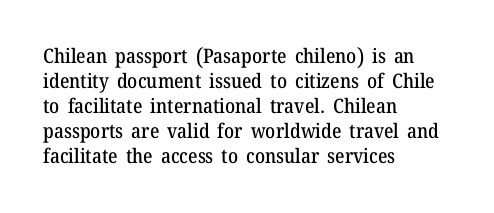
The image shows 20 px text type, upright; set left-aligned, normal line spacing (1.25x), normal letter spacing, not underlined.
